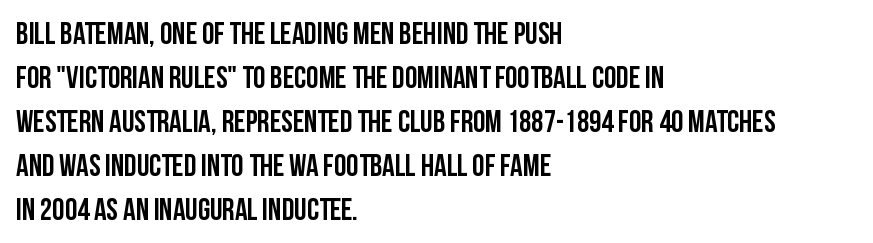
This rendering features lettering with no underline. No extra tracking has been applied to these lines. A roman cut, with each character standing at attention. These lines are rendered in a variable-pitch font. Casual observation: everything's shoved over to the left.
